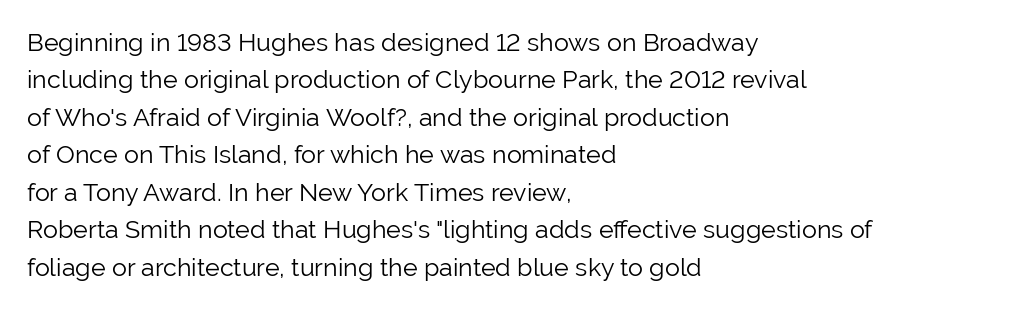
{"italic": "no", "bold": "no", "underline": "no", "align": "left", "line_spacing": "normal", "line_spacing_ratio": 1.5, "letter_spacing": "normal", "letter_spacing_em": 0.0, "glyph_px": 25}
